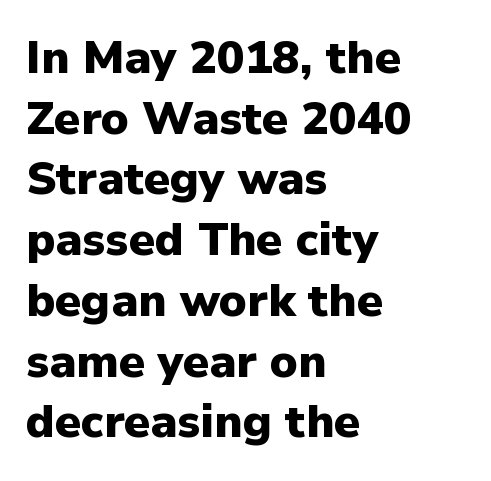
Is this a fixed-width face? No — the glyphs have proportional, varying widths. Compared with typical paragraphs, the rows here are spaced about the same. Alignment: flush left. Caption: bold face, heavy strokes. Do the letters lean? They stand straight.
